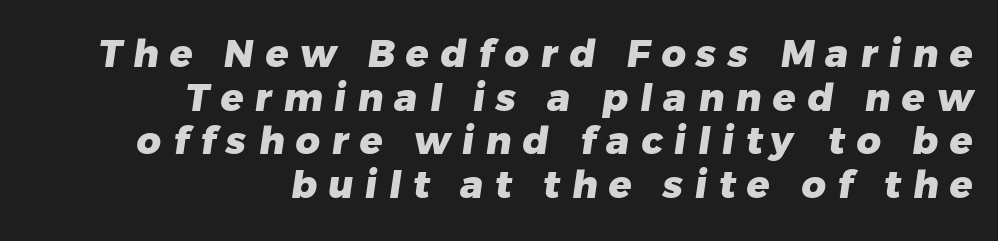
Q: Is the text bold? A: Yes.
Q: Is the typeface a serif or a sans-serif typeface? A: Sans-serif.
Q: Is the text underlined? A: No.
Q: How is the paragraph aligned? A: Right-aligned.
Q: Is the spacing between letters normal or unusually wide? A: Unusually wide.
Q: Is the spacing between lines tight, normal or loose? A: Tight.
Q: Width (condensed, normal, or wide)? A: Normal.
Q: Stroke contrast? A: Low.
Q: x-height? A: Medium.
Q: Monospaced? A: No.
